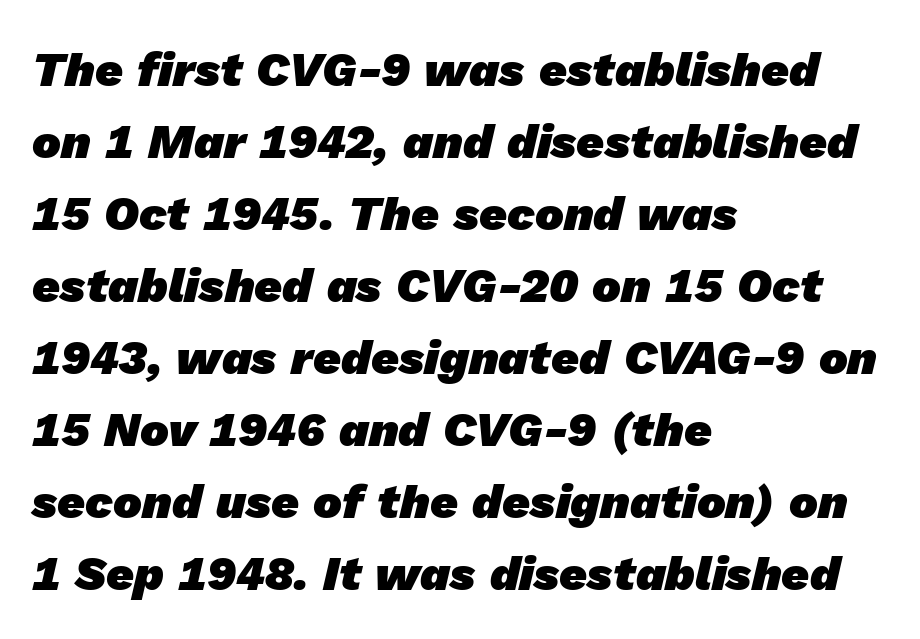
Summary of vertical rhythm: regular, with standard interline spacing. This rendering uses left alignment, leaving the right contour irregular. In terms of letterspacing, this is plain default setting. Type without underlining. The letters carry no serifs — their stems end cleanly without finishing strokes.
